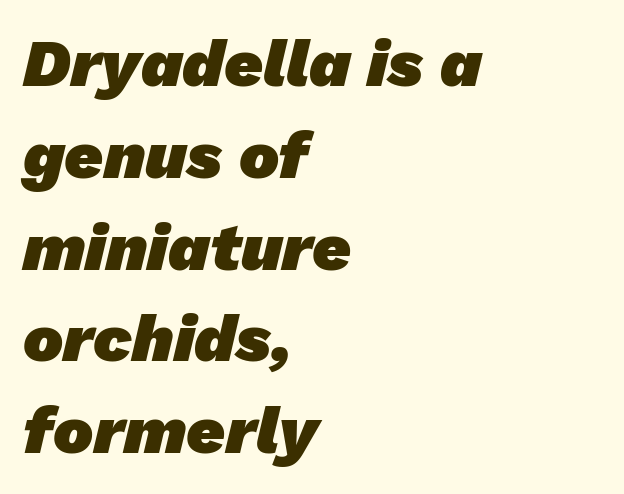
The image shows 67 px heavy sans-serif type; set left-aligned, normal line spacing (1.37x), normal letter spacing, not underlined; low stroke contrast and a medium x-height.
